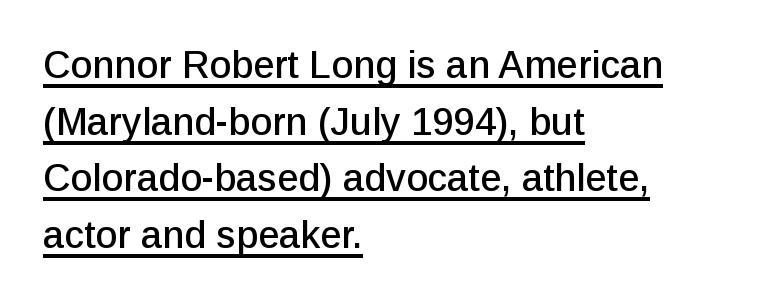
Q: Is the text italic (slanted)? A: No, it is upright.
Q: Is the typeface a serif or a sans-serif typeface? A: Sans-serif.
Q: Is the text underlined? A: Yes.
Q: How is the paragraph aligned? A: Left-aligned.
Q: Is the spacing between letters normal or unusually wide? A: Normal.
Q: Is the spacing between lines tight, normal or loose? A: Normal.
Q: Width (condensed, normal, or wide)? A: Normal.
Q: Stroke contrast? A: Low.
Q: x-height? A: Medium.
Q: Monospaced? A: No.
